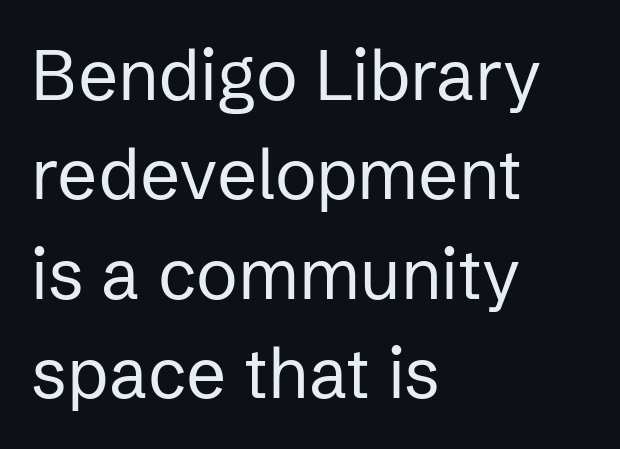
The image shows 70 px regular-weight sans-serif type, upright; set left-aligned, normal line spacing (1.42x), normal letter spacing, not underlined; low stroke contrast and a medium x-height.
